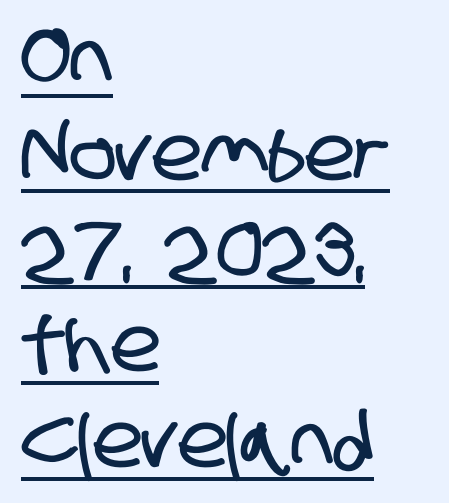
Q: Is the typeface a serif or a sans-serif typeface? A: Sans-serif.
Q: Is the text underlined? A: Yes.
Q: How is the paragraph aligned? A: Left-aligned.
Q: Is the spacing between letters normal or unusually wide? A: Normal.
Q: Is the spacing between lines tight, normal or loose? A: Normal.
Q: Width (condensed, normal, or wide)? A: Condensed.
Q: Stroke contrast? A: Low.
Q: x-height? A: Large.
Q: Monospaced? A: No.
